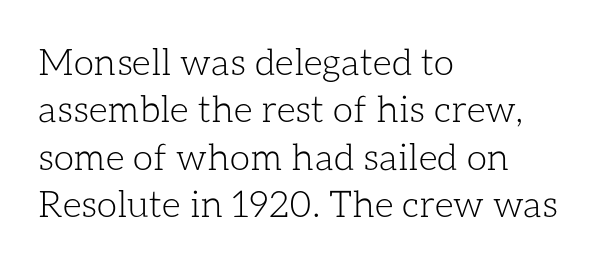
A clean baseline with only descenders dipping below it. Unlike italic type, these characters show no tilt at all. Caption: multi-line text, flush left, ragged right. Spacing verdict: proportional, widths tailored to each character. Heft: none added — not bold.
